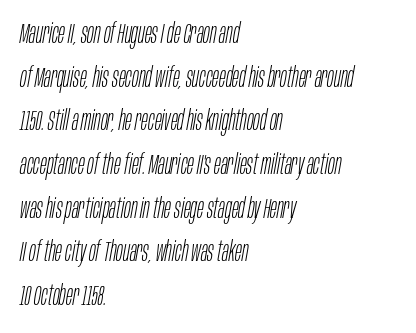
Stroke thickness stays within the range of a standard reading face or lighter. A normal amount of white space separates one row of letters from the next. Clear beneath every line of the passage. This sample has the flowing, uneven cadence of proportional lettering.
